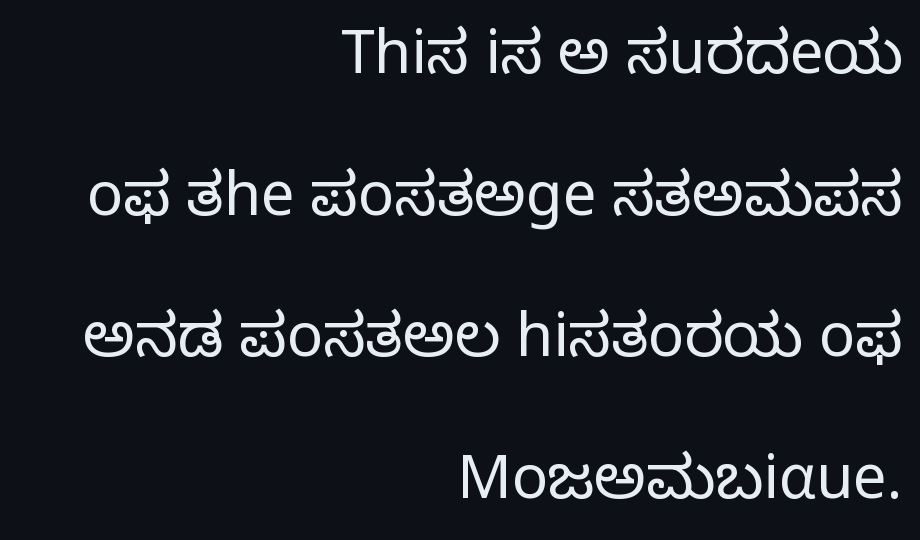
The image shows 60 px regular-weight serif type, upright; set right-aligned, loose line spacing (2.36x), normal letter spacing, not underlined; low stroke contrast and a large x-height.
